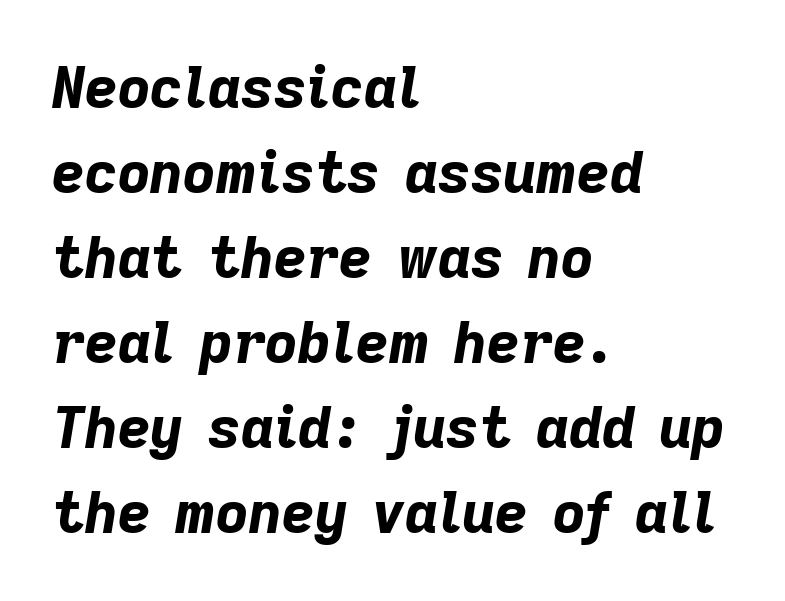
The image shows 57 px bold type, italic (leaning right); set left-aligned, normal line spacing (1.49x), normal letter spacing, not underlined; low stroke contrast and a medium x-height.
